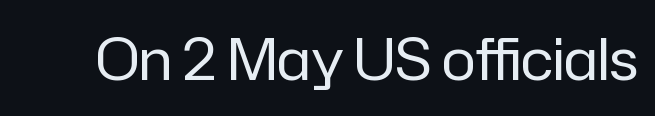
Q: Is the text bold? A: No.
Q: Is the text italic (slanted)? A: No, it is upright.
Q: Is the typeface a serif or a sans-serif typeface? A: Sans-serif.
Q: Is the text underlined? A: No.
Q: Is the spacing between letters normal or unusually wide? A: Normal.
Q: Width (condensed, normal, or wide)? A: Normal.
Q: Stroke contrast? A: Low.
Q: x-height? A: Medium.
Q: Monospaced? A: No.
